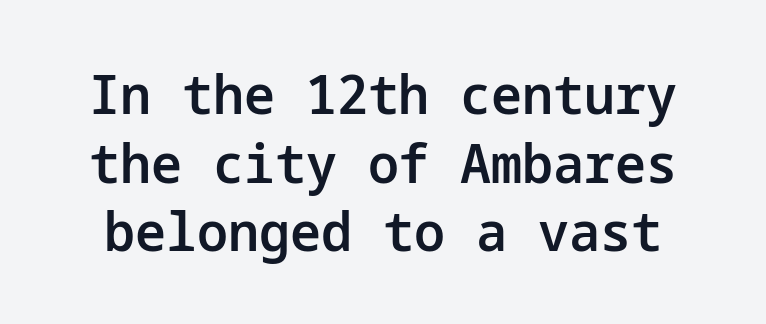
The area under the type is left untouched. The tracking reads as untouched default to a designer's eye. A roman cut, with each character standing at attention. Does the leading feel generous? No, just average. Typographically, this falls in the sans-serif category.
